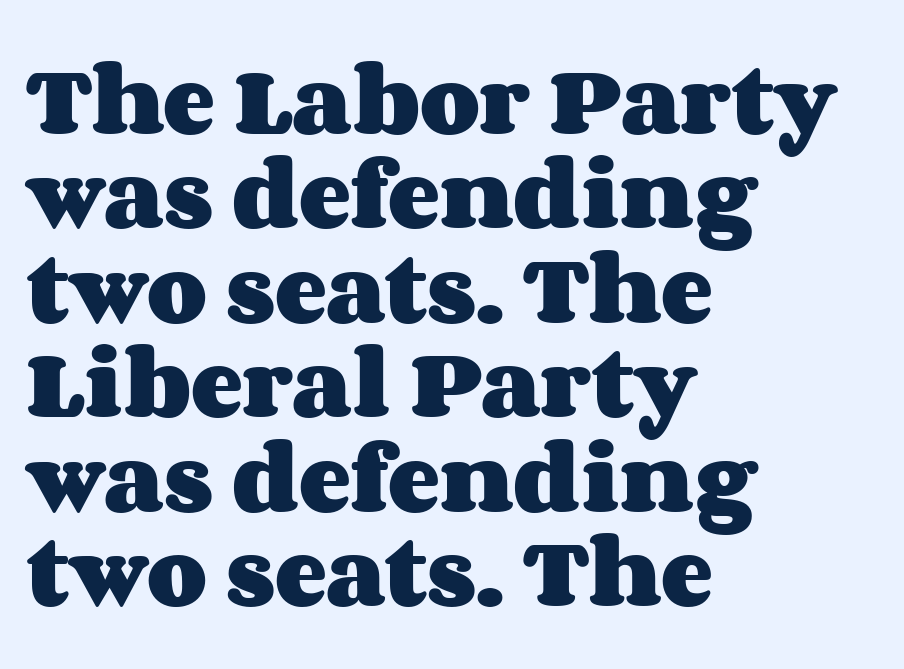
{"italic": "no", "bold": "yes", "weight": "heavy", "width": "wide", "stroke_contrast": "medium", "x_height": "large", "monospaced": "no", "underline": "no", "align": "left", "line_spacing_ratio": 1.21, "letter_spacing": "normal", "letter_spacing_em": 0.0, "glyph_px": 78}
